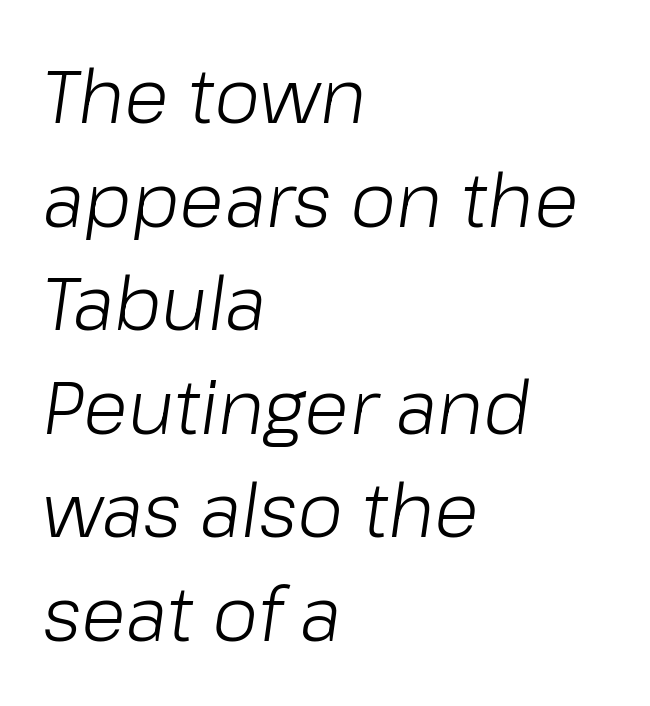
Q: Is the text bold? A: No.
Q: Is the text italic (slanted)? A: Yes, it leans right by about 8 degrees.
Q: Is the text underlined? A: No.
Q: How is the paragraph aligned? A: Left-aligned.
Q: Is the spacing between letters normal or unusually wide? A: Normal.
Q: Is the spacing between lines tight, normal or loose? A: Normal.
Q: Width (condensed, normal, or wide)? A: Normal.
Q: Stroke contrast? A: Low.
Q: x-height? A: Medium.
Q: Monospaced? A: No.
